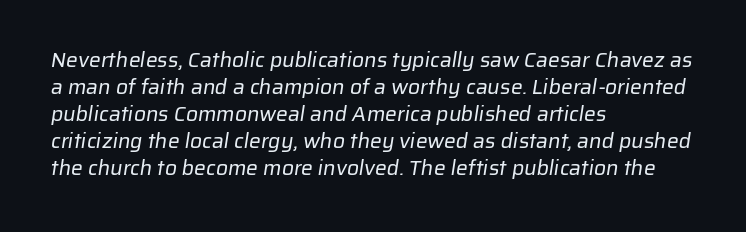
The image shows 21 px text type; set left-aligned, normal line spacing (1.29x), normal letter spacing, not underlined.
